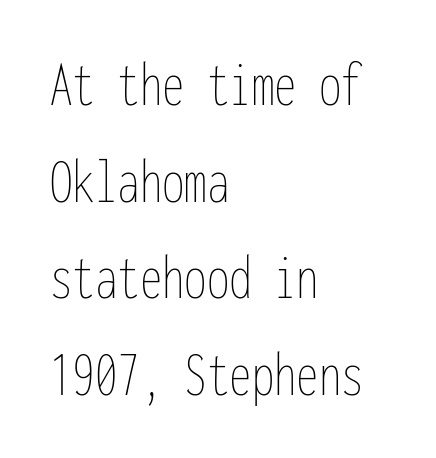
You can tell it's not italic because the verticals are truly vertical. No chunkiness to these letters — they're not bold. The designer left line spacing at the default. This rendering uses left alignment, leaving the right contour irregular.
